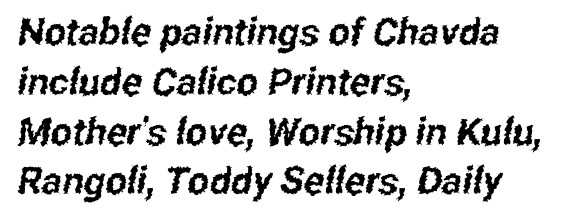
{"serif": "no", "width": "condensed", "stroke_contrast": "low", "x_height": "medium", "monospaced": "no", "underline": "no", "align": "left", "line_spacing": "normal", "line_spacing_ratio": 1.31, "letter_spacing": "normal", "letter_spacing_em": 0.0, "glyph_px": 38}
